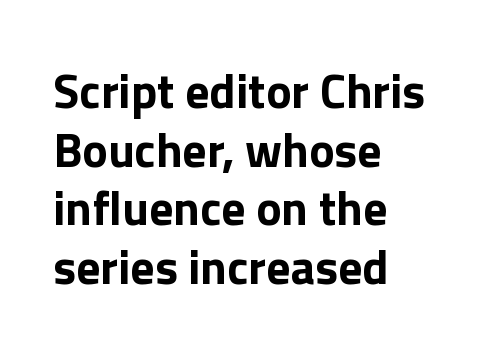
The image shows 48 px bold sans-serif type, upright; set left-aligned, line spacing 1.22x, normal letter spacing, not underlined; low stroke contrast and a medium x-height.
